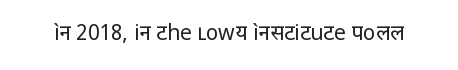
{"italic": "no", "bold": "no", "underline": "no", "letter_spacing": "normal", "letter_spacing_em": 0.0, "glyph_px": 21}
